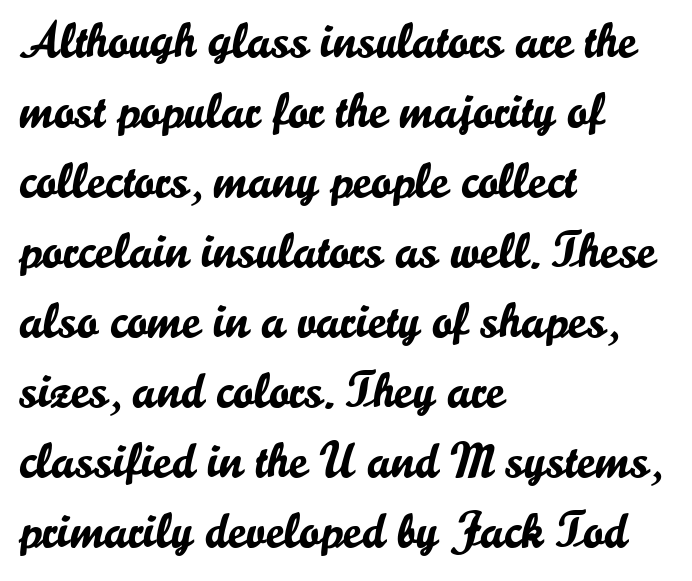
{"serif": "no", "width": "normal", "stroke_contrast": "low", "x_height": "small", "monospaced": "no", "underline": "no", "align": "left", "line_spacing": "normal", "line_spacing_ratio": 1.4, "letter_spacing": "normal", "letter_spacing_em": 0.0, "glyph_px": 50}
